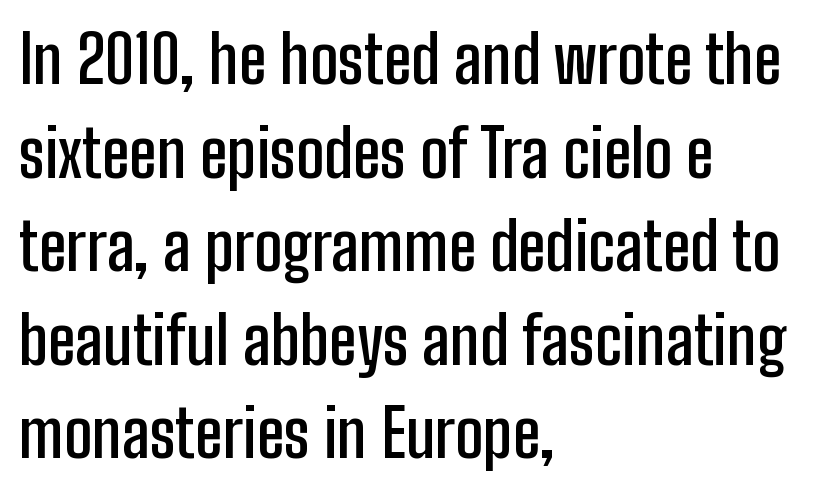
Nothing sits at the stroke ends, so this counts as sans-serif. The typesetting leans somewhat heavy: a semibold. A typesetter would mark this as roman, not italic. The gaps between neighbouring characters are ordinary and unremarkable. Horizontal bands of white between lines are of average thickness.
